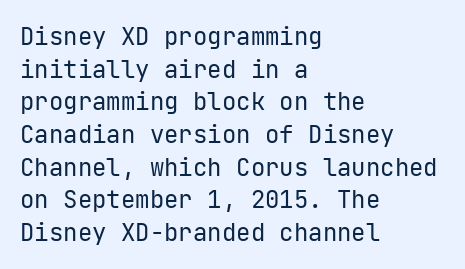
Plain, unruled lines of type. Ordinary non-slanted type is in use. Does extra space separate the letters? No, they use regular spacing. This is not heavy type; no bold has been used. These lines sit exactly where default settings would place them. Reading down the block, your eye returns to a fixed left position each line.
